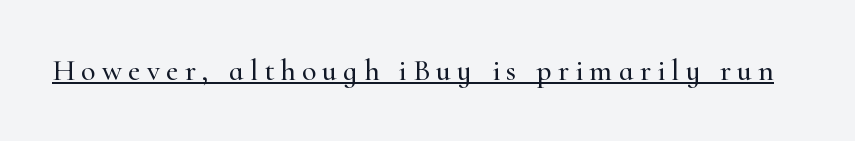
Note the varied advance widths — an 'i' is clearly narrower than an 'm'. Ordinary non-slanted type is in use. Someone cranked the tracking dial way up on this one. This rendering employs a face with finishing strokes, i.e., a serif.
